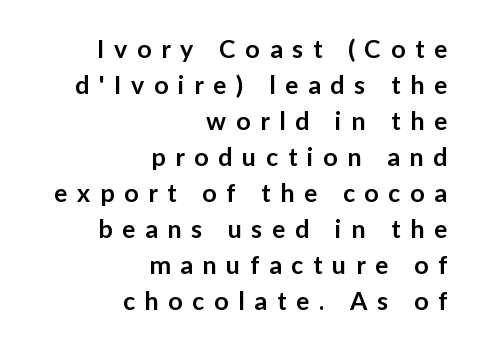
Q: Is the text bold? A: Semi-bold.
Q: Is the text italic (slanted)? A: No, it is upright.
Q: Is the text underlined? A: No.
Q: How is the paragraph aligned? A: Right-aligned.
Q: Is the spacing between letters normal or unusually wide? A: Unusually wide.
Q: Is the spacing between lines tight, normal or loose? A: Normal.
